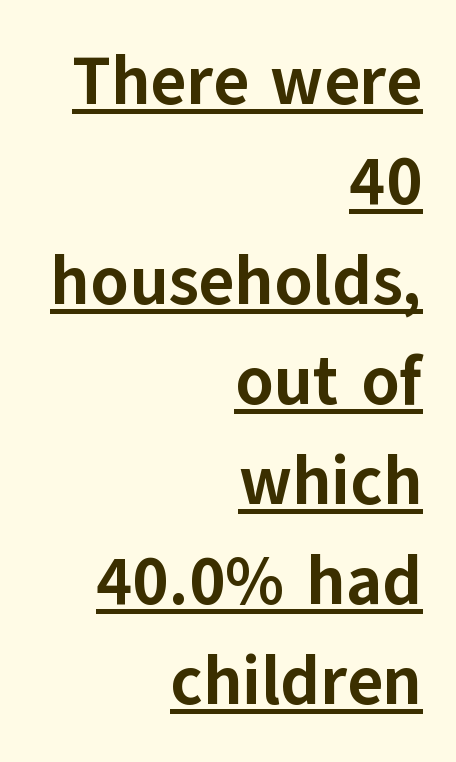
Teacher's note: observe the even right margin — that is flush-right alignment. Italic? Not at all — the glyphs are vertical. A typesetter would label this face a sans. Successive baselines arrive at the customary interval. The letters advance in unequal steps, a hallmark of proportional type. These characters rest on top of a visible drawn line.
